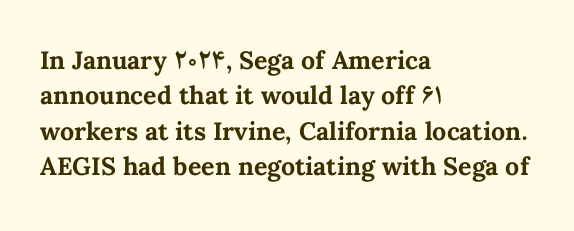
{"italic": "no", "bold": "yes", "underline": "no", "align": "left", "line_spacing": "normal", "line_spacing_ratio": 1.42, "letter_spacing": "normal", "letter_spacing_em": 0.0, "glyph_px": 25}
